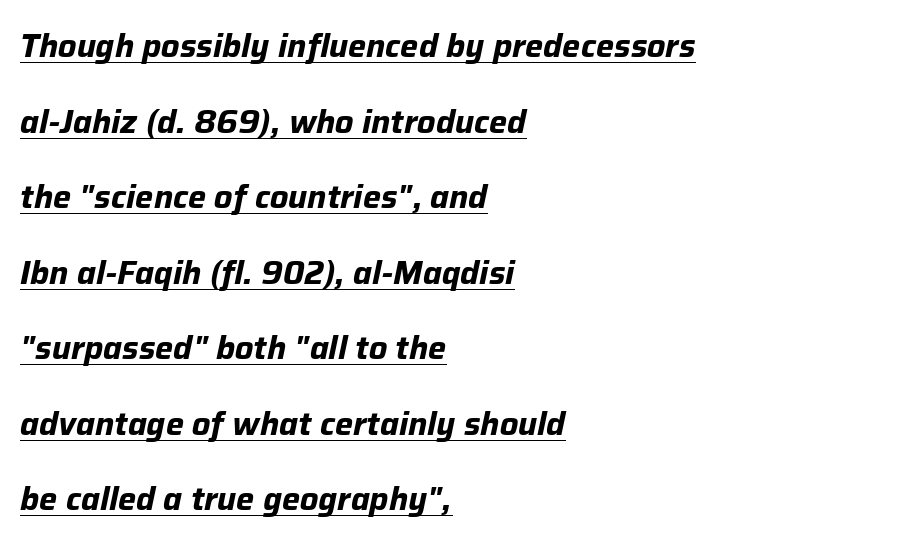
The image shows 32 px bold type, italic (leaning right); set left-aligned, loose line spacing (2.36x), normal letter spacing, underlined; low stroke contrast and a medium x-height.
